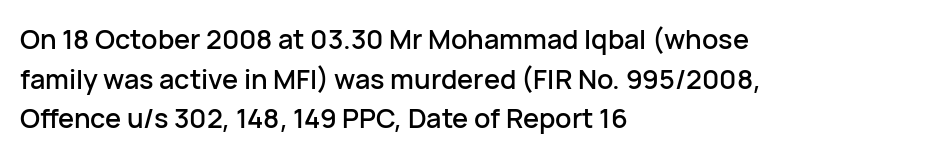
Q: Is the text italic (slanted)? A: No, it is upright.
Q: Is the text underlined? A: No.
Q: How is the paragraph aligned? A: Left-aligned.
Q: Is the spacing between letters normal or unusually wide? A: Normal.
Q: Is the spacing between lines tight, normal or loose? A: Normal.
